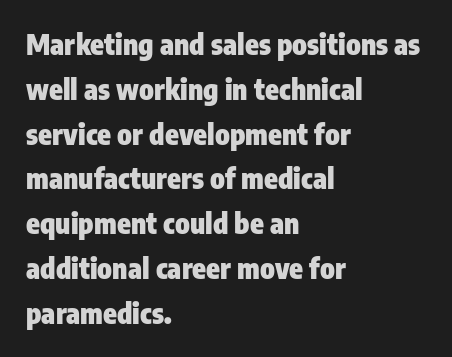
The image shows 28 px heavy, condensed sans-serif type, upright; set left-aligned, normal line spacing (1.6x), normal letter spacing, not underlined; low stroke contrast and a medium x-height.
